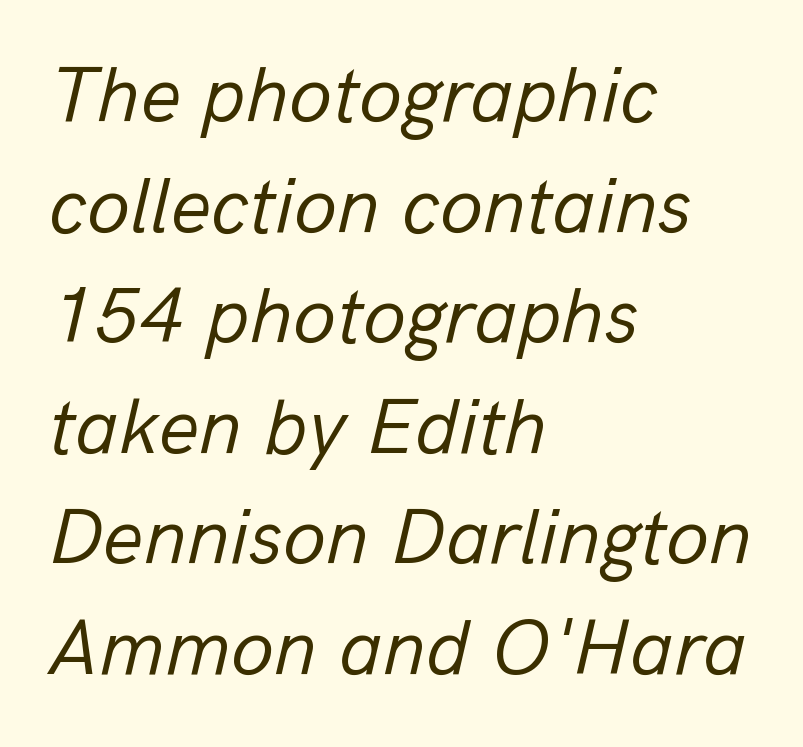
{"italic": "yes", "lean": "right", "slant_degrees": 13, "bold": "no", "weight": "regular", "width": "normal", "stroke_contrast": "low", "x_height": "medium", "monospaced": "no", "underline": "no", "align": "left", "line_spacing": "normal", "line_spacing_ratio": 1.4, "letter_spacing": "normal", "letter_spacing_em": 0.0, "glyph_px": 79}
